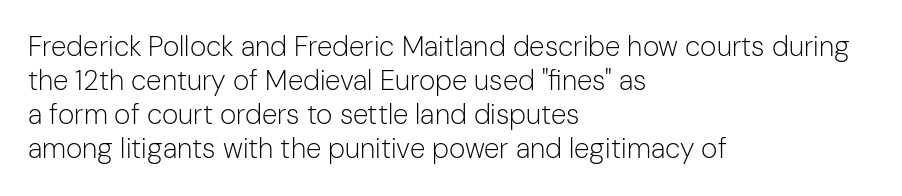
{"serif": "no", "italic": "no", "bold": "no", "weight": "light", "width": "normal", "stroke_contrast": "low", "x_height": "medium", "monospaced": "no", "underline": "no", "align": "left", "line_spacing_ratio": 1.22, "letter_spacing": "normal", "letter_spacing_em": 0.0, "glyph_px": 28}
